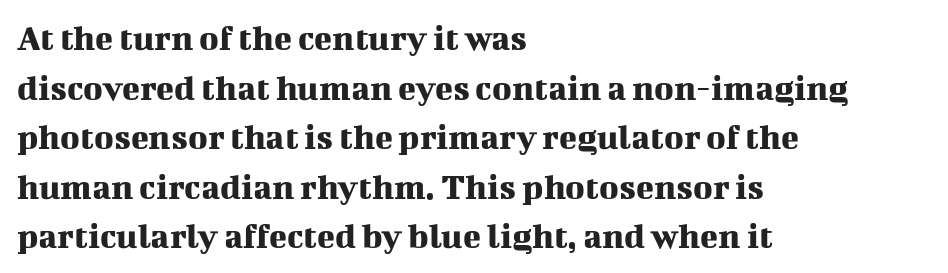
Proportional: the letters do not fall into vertical columns. Spacing between characters is what you'd get straight out of the box. The rendering shows small feet on the letterforms — a serif design. Glance below the letters and you will spot only blank space. The passage shown stacks its lines at a standard gap. The type sits square on the baseline with zero lean.
